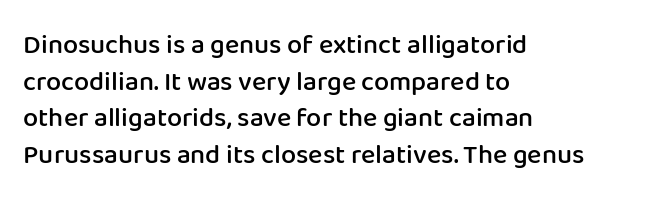
Successive baselines arrive at the customary interval. Nothing unusual about the tracking: characters are spaced as the font intends. Clear beneath every line of the passage. The lettering stays uniformly vertical, giving the passage a roman look. A somewhat darkened texture: the type is semibold rather than bold. Left-aligned paragraph, ragged on the right.
